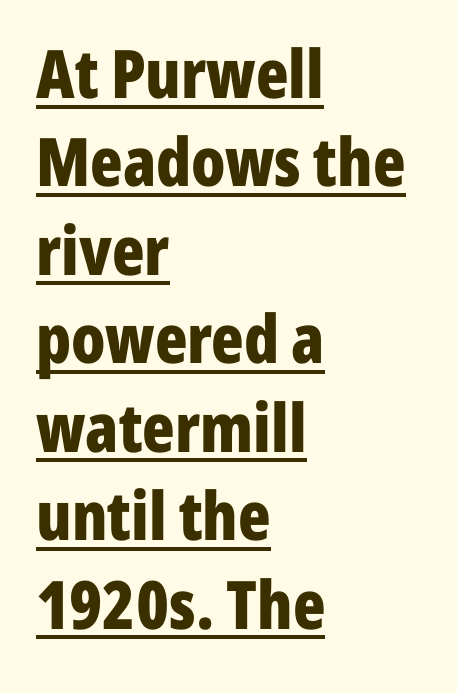
{"serif": "no", "italic": "no", "bold": "yes", "weight": "bold", "width": "condensed", "stroke_contrast": "low", "x_height": "medium", "monospaced": "no", "underline": "yes", "align": "left", "line_spacing": "normal", "line_spacing_ratio": 1.32, "letter_spacing": "normal", "letter_spacing_em": 0.0, "glyph_px": 67}
